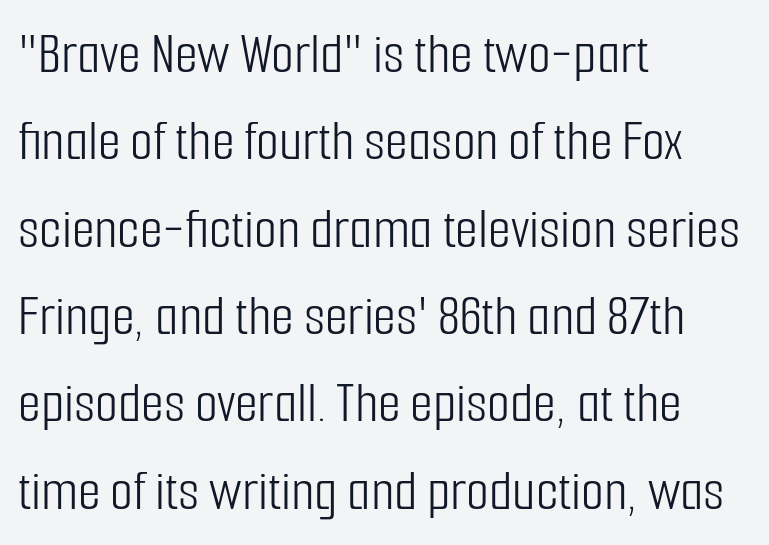
Q: Is the text bold? A: No.
Q: Is the text italic (slanted)? A: No, it is upright.
Q: Is the typeface a serif or a sans-serif typeface? A: Sans-serif.
Q: Is the text underlined? A: No.
Q: How is the paragraph aligned? A: Left-aligned.
Q: Is the spacing between letters normal or unusually wide? A: Normal.
Q: Is the spacing between lines tight, normal or loose? A: Normal.
Q: Width (condensed, normal, or wide)? A: Condensed.
Q: Stroke contrast? A: Low.
Q: x-height? A: Medium.
Q: Monospaced? A: No.
